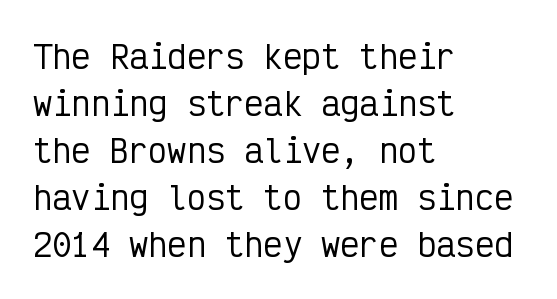
Q: Is the text italic (slanted)? A: No, it is upright.
Q: Is the typeface a serif or a sans-serif typeface? A: Sans-serif.
Q: Is the text underlined? A: No.
Q: How is the paragraph aligned? A: Left-aligned.
Q: Is the spacing between letters normal or unusually wide? A: Normal.
Q: Is the spacing between lines tight, normal or loose? A: Normal.
Q: Width (condensed, normal, or wide)? A: Condensed.
Q: Stroke contrast? A: Low.
Q: x-height? A: Medium.
Q: Monospaced? A: Yes.
